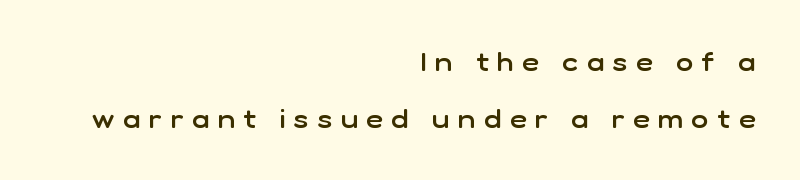
The image shows 26 px text type, upright; set right-aligned, loose line spacing (2.18x), unusually wide letter spacing (+0.33 em), not underlined.
